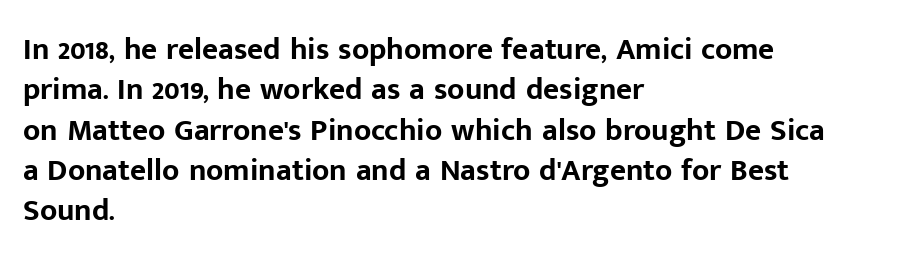
Stroke thickness is high; the sample reads as a true bold. Here the designer chose a conventional face with non-uniform glyph widths. Each line starts at the same left margin while the right side varies. The typeface chosen for these lines omits serifs. Normally led — the rows are evenly, conventionally spaced. Ascenders rise straight up at ninety degrees.
